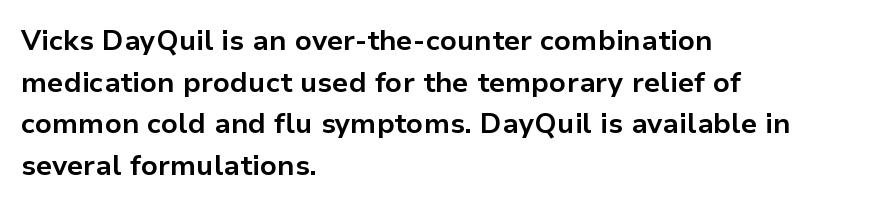
This rendering uses left alignment, leaving the right contour irregular. This is sans-serif lettering, the kind often seen on screens and signage. Do the letters lean? They stand straight. Glyph-to-glyph distance matches everyday printed text. Students, observe: this is what conventionally led text looks like.
